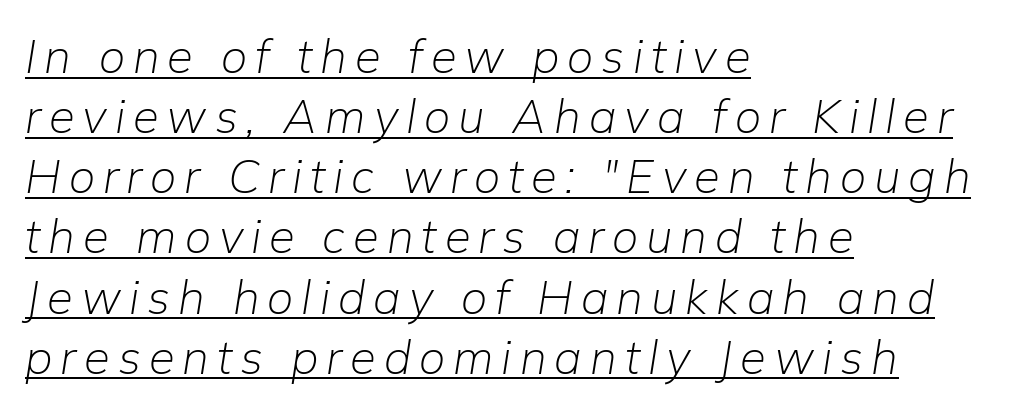
The image shows 47 px light type, italic (leaning right); set left-aligned, normal line spacing (1.28x), underlined; low stroke contrast and a medium x-height.
